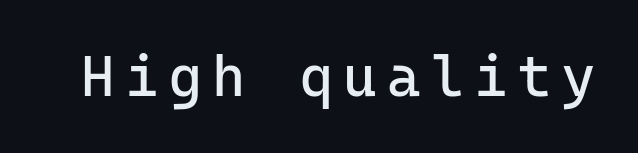
The image shows 57 px regular-weight sans-serif type, upright, monospaced; set not underlined; low stroke contrast and a medium x-height.
